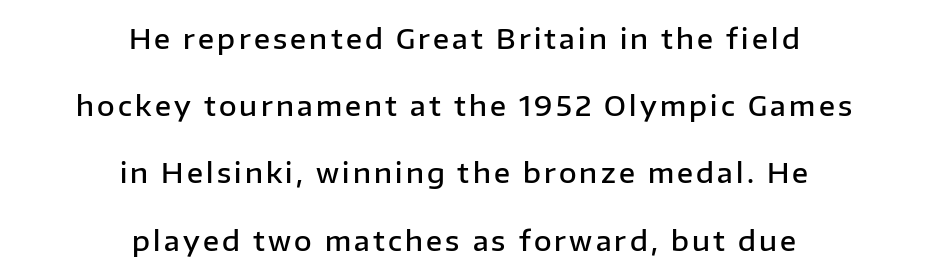
{"italic": "no", "bold": "semi", "underline": "no", "align": "center", "line_spacing": "loose", "line_spacing_ratio": 2.49, "glyph_px": 27}
